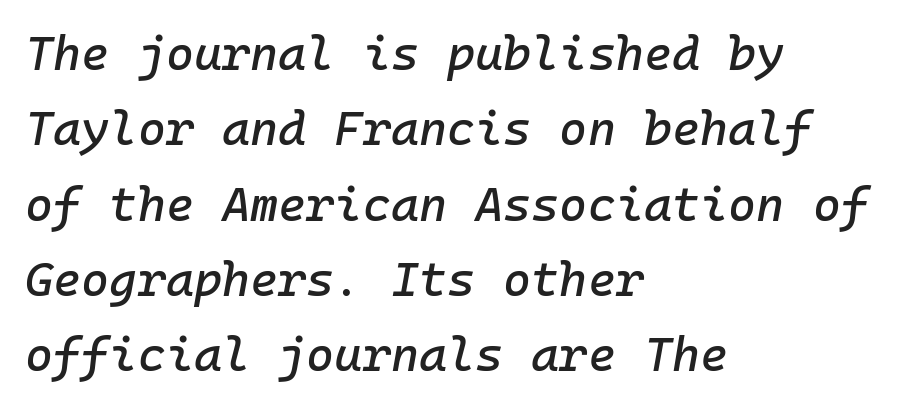
Q: Is the text italic (slanted)? A: Yes, it leans right by about 10 degrees.
Q: Is the text underlined? A: No.
Q: How is the paragraph aligned? A: Left-aligned.
Q: Is the spacing between letters normal or unusually wide? A: Normal.
Q: Is the spacing between lines tight, normal or loose? A: Normal.
Q: Width (condensed, normal, or wide)? A: Normal.
Q: Stroke contrast? A: Low.
Q: x-height? A: Medium.
Q: Monospaced? A: Yes.
